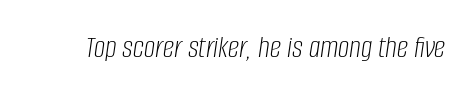
{"italic": "yes", "lean": "right", "slant_degrees": 8, "bold": "no", "weight": "light", "width": "condensed", "stroke_contrast": "low", "x_height": "large", "monospaced": "no", "underline": "no", "letter_spacing": "normal", "letter_spacing_em": 0.0, "glyph_px": 32}
